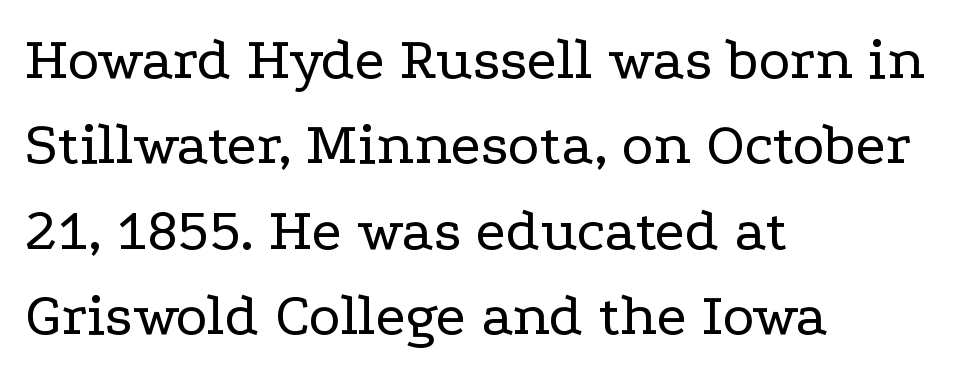
The image shows 61 px regular-weight, wide serif type, upright; set left-aligned, normal line spacing (1.4x), normal letter spacing, not underlined; low stroke contrast and a medium x-height.
